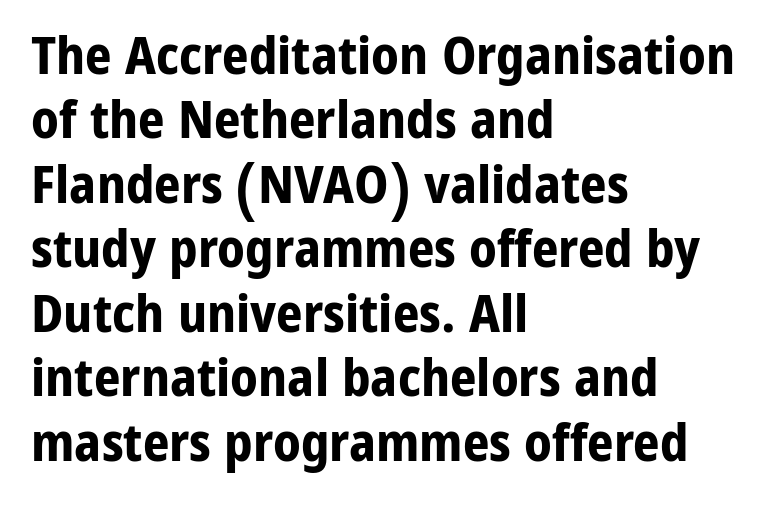
{"serif": "no", "italic": "no", "bold": "yes", "weight": "bold", "width": "normal", "stroke_contrast": "low", "x_height": "medium", "monospaced": "no", "underline": "no", "align": "left", "line_spacing_ratio": 1.24, "letter_spacing": "normal", "letter_spacing_em": 0.0, "glyph_px": 52}
